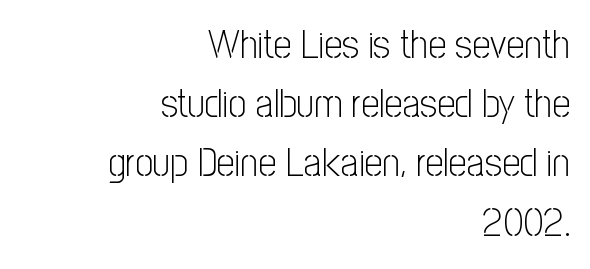
The image shows 40 px light, condensed sans-serif type, upright; set right-aligned, normal line spacing (1.48x), normal letter spacing, not underlined; low stroke contrast and a medium x-height.
